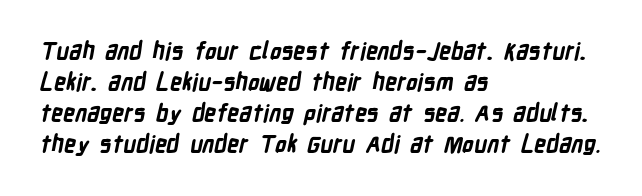
{"bold": "yes", "underline": "no", "align": "left", "line_spacing": "normal", "line_spacing_ratio": 1.35, "letter_spacing": "normal", "letter_spacing_em": 0.0, "glyph_px": 23}
